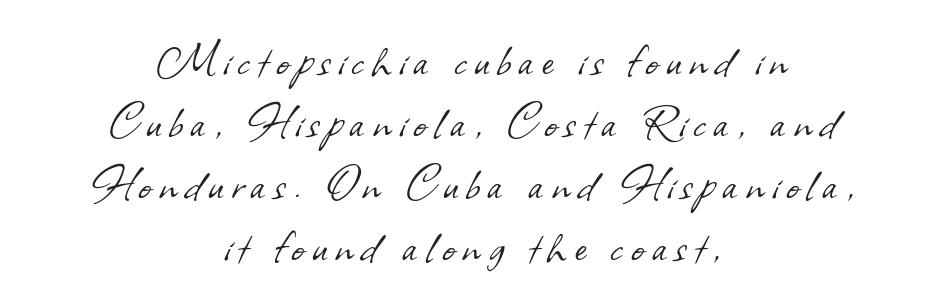
The image shows 55 px light sans-serif type; set centered, tight line spacing (1.13x), not underlined; low stroke contrast and a small x-height.
